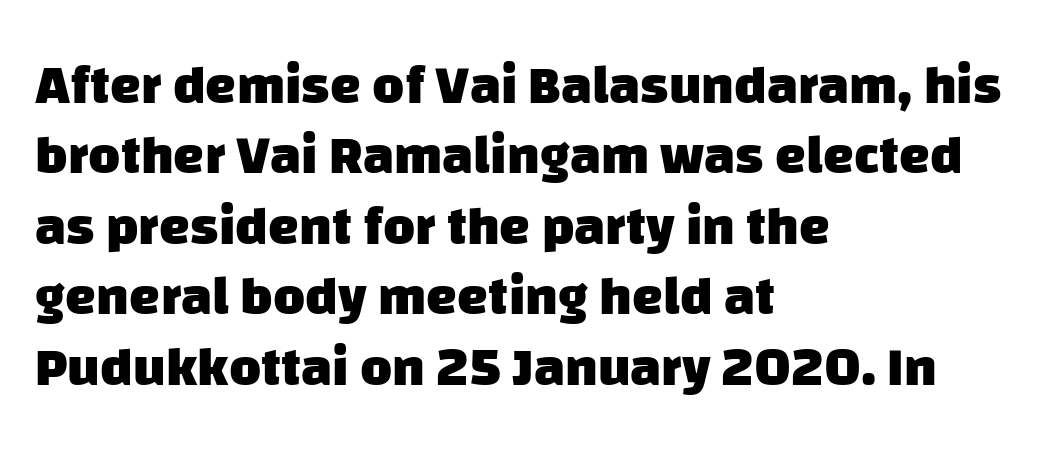
This sample has the flowing, uneven cadence of proportional lettering. This block has exactly the height ordinary leading produces. Is the block centered? No — it sits flush against the left margin. The typeface chosen for these lines omits serifs.
